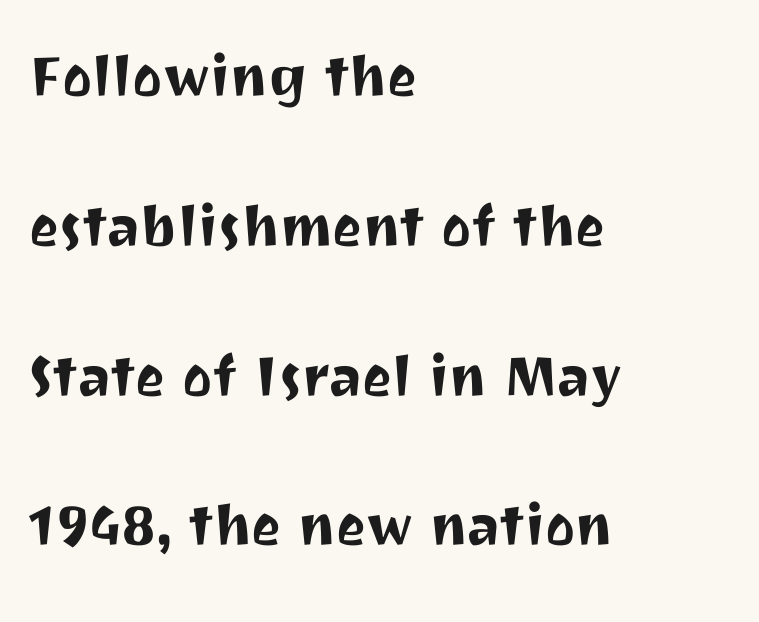
{"serif": "no", "italic": "no", "width": "normal", "stroke_contrast": "medium", "x_height": "medium", "monospaced": "no", "underline": "no", "align": "left", "line_spacing": "loose", "line_spacing_ratio": 2.11, "letter_spacing": "normal", "letter_spacing_em": 0.0, "glyph_px": 71}
